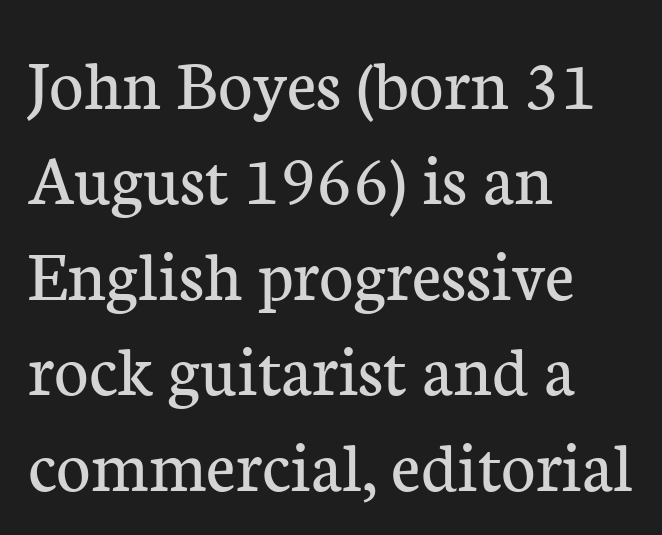
{"serif": "yes", "italic": "no", "bold": "no", "weight": "regular", "width": "normal", "stroke_contrast": "low", "x_height": "medium", "monospaced": "no", "underline": "no", "align": "left", "line_spacing": "normal", "line_spacing_ratio": 1.29, "letter_spacing": "normal", "letter_spacing_em": 0.0, "glyph_px": 74}
